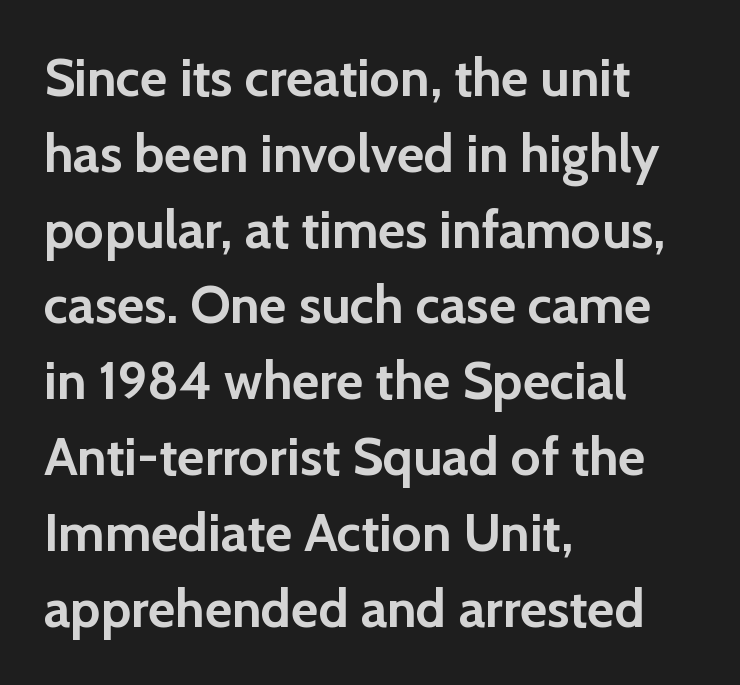
The image shows 53 px semibold sans-serif type, upright; set left-aligned, normal line spacing (1.43x), normal letter spacing, not underlined; low stroke contrast and a medium x-height.
